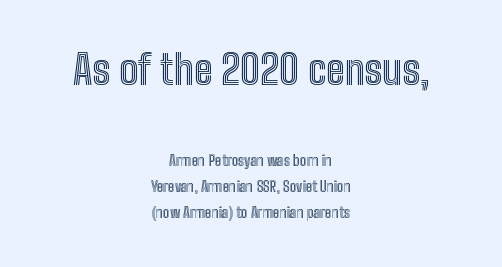
Q: Is the text italic (slanted)? A: No, it is upright.
Q: Is the text underlined? A: No.
Q: How is the paragraph aligned? A: Centered.
Q: Is the spacing between letters normal or unusually wide? A: Normal.
Q: Which block of text is set in a larger size, the first (top) or the second (bottom)? A: The first (top) one.
Q: Width (condensed, normal, or wide)? A: Condensed.
Q: x-height? A: Medium.
Q: Monospaced? A: No.
